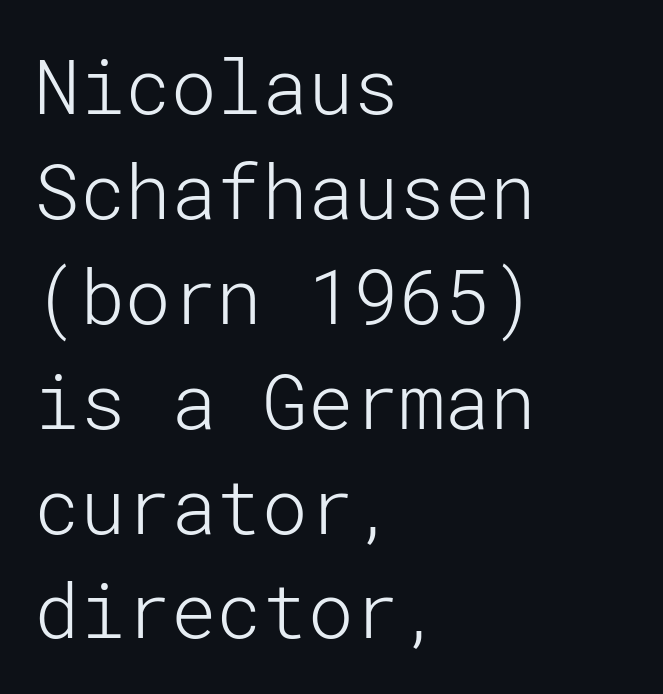
Q: Is the text bold? A: No.
Q: Is the text italic (slanted)? A: No, it is upright.
Q: Is the typeface a serif or a sans-serif typeface? A: Sans-serif.
Q: Is the text underlined? A: No.
Q: How is the paragraph aligned? A: Left-aligned.
Q: Is the spacing between letters normal or unusually wide? A: Normal.
Q: Is the spacing between lines tight, normal or loose? A: Normal.
Q: Width (condensed, normal, or wide)? A: Normal.
Q: Stroke contrast? A: Low.
Q: x-height? A: Medium.
